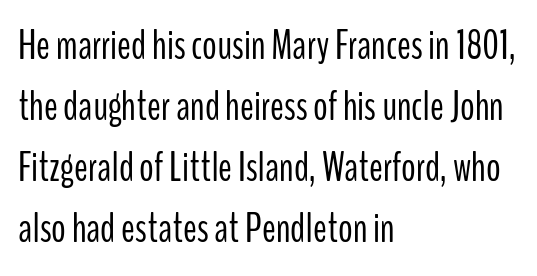
Leading: standard. Stroke terminals: plain, sans-serif. Designer's note — italics off, roman on. Honestly, the letter spacing is just normal — you wouldn't notice it. The letterforms sit at book weight or below.
